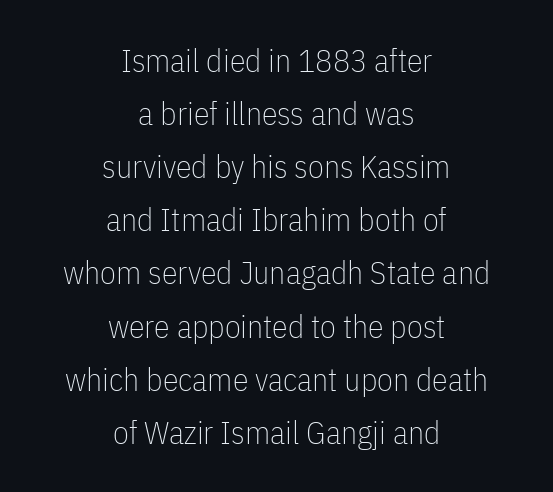
The image shows 32 px thin, condensed sans-serif type, upright; set centered, normal line spacing (1.66x), normal letter spacing, not underlined; low stroke contrast and a medium x-height.
